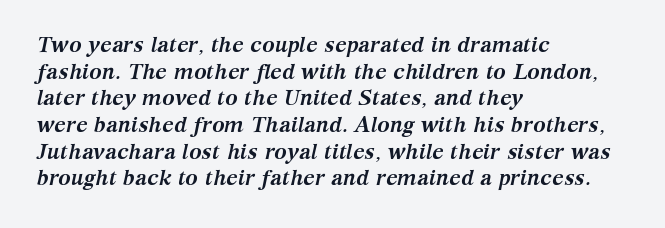
Q: Is the text bold? A: Yes.
Q: Is the text italic (slanted)? A: Yes, it leans right by about 12 degrees.
Q: Is the text underlined? A: No.
Q: How is the paragraph aligned? A: Left-aligned.
Q: Is the spacing between letters normal or unusually wide? A: Normal.
Q: Is the spacing between lines tight, normal or loose? A: Normal.
